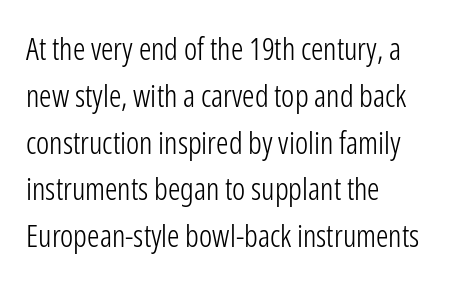
{"serif": "no", "italic": "no", "bold": "no", "weight": "light", "width": "condensed", "stroke_contrast": "low", "x_height": "medium", "monospaced": "no", "underline": "no", "align": "left", "line_spacing": "normal", "line_spacing_ratio": 1.51, "letter_spacing": "normal", "letter_spacing_em": 0.0, "glyph_px": 31}
